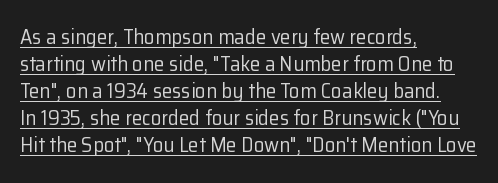
{"italic": "no", "bold": "no", "underline": "yes", "align": "left", "line_spacing": "normal", "line_spacing_ratio": 1.29, "letter_spacing": "normal", "letter_spacing_em": 0.0, "glyph_px": 21}
